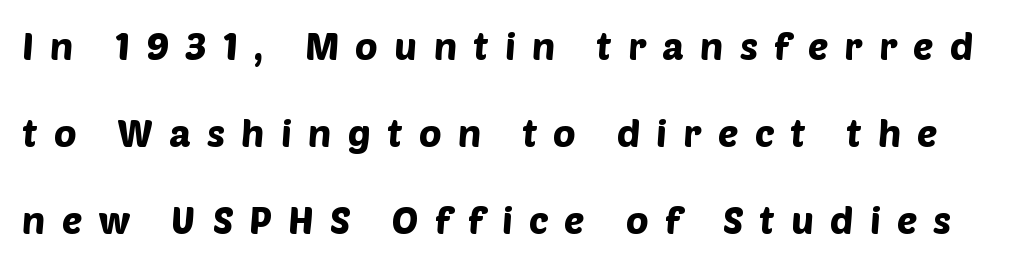
Q: Is the typeface a serif or a sans-serif typeface? A: Sans-serif.
Q: Is the text underlined? A: No.
Q: Is the spacing between letters normal or unusually wide? A: Unusually wide.
Q: Is the spacing between lines tight, normal or loose? A: Loose.
Q: Width (condensed, normal, or wide)? A: Normal.
Q: Stroke contrast? A: Low.
Q: x-height? A: Large.
Q: Monospaced? A: No.
